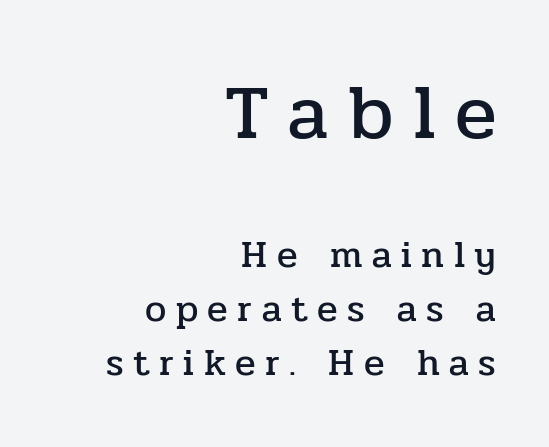
The image shows 77 px serif type, upright; set right-aligned, normal line spacing (1.43x), unusually wide letter spacing (+0.25 em), not underlined; the first (top) block is 2.03x larger; low stroke contrast and a medium x-height.
